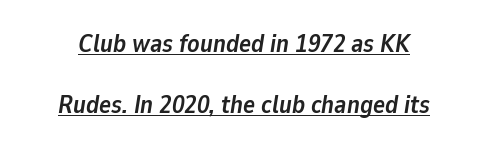
The lines are spread far apart with generous leading. Is the letter spacing exaggerated? No — it looks like the ordinary default. The sample has been set heavy, in full bold. Notice how the stems are inclined rather than vertical — that's the hallmark of italics.
